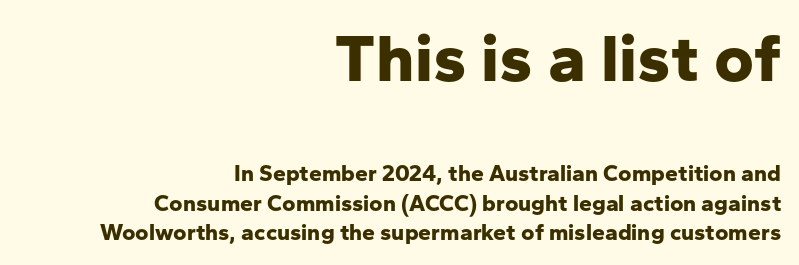
The image shows 68 px bold sans-serif type, upright; set right-aligned, normal line spacing (1.28x), normal letter spacing, not underlined; the first (top) block is 2.96x larger; low stroke contrast and a medium x-height.
